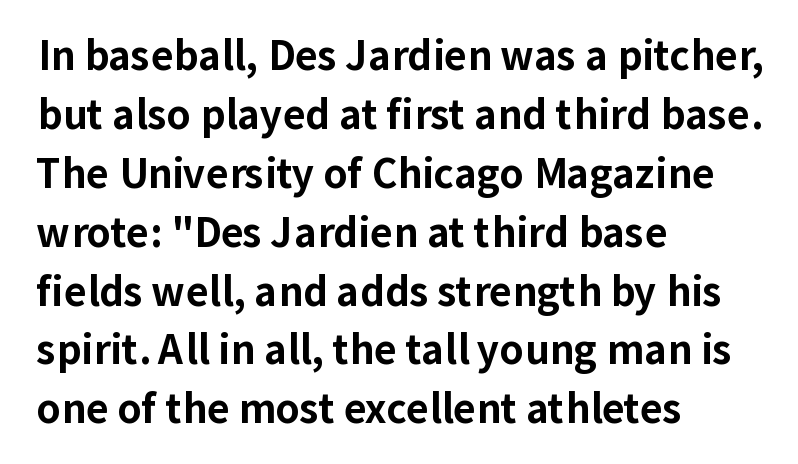
The image shows 39 px bold sans-serif type, upright; set left-aligned, normal line spacing (1.51x), normal letter spacing, not underlined; low stroke contrast and a medium x-height.
